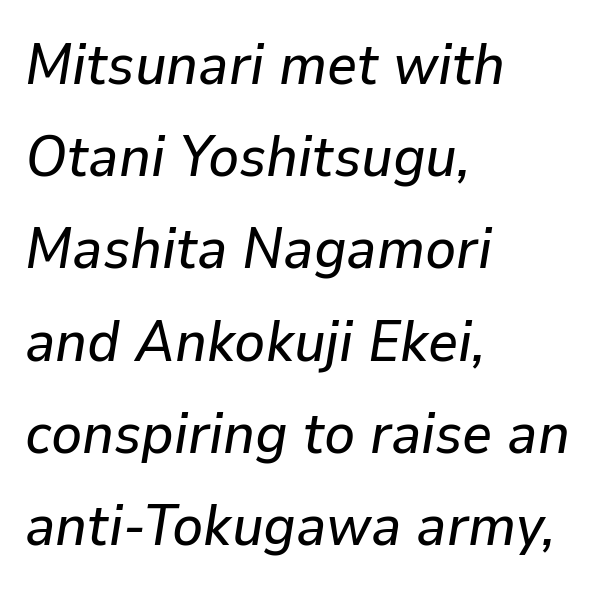
The image shows 58 px text type, italic (leaning right); set left-aligned, normal line spacing (1.59x), normal letter spacing, not underlined; low stroke contrast and a medium x-height.
